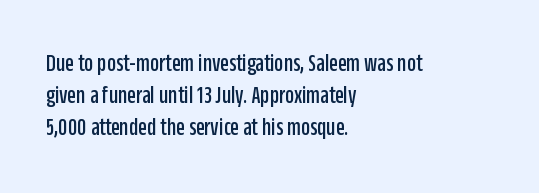
No italicization has been applied; the sample stays upright. This sample uses plain, unmodified letter spacing. Decoration check: the copy has no underline. The typesetter chose a ragged-right arrangement here. Interline gaps are of average width in this sample.
